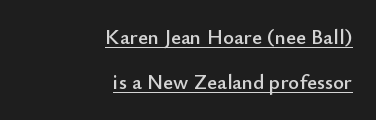
This block would shrink considerably if given ordinary leading; it's expanded now. Posture: straight, roman, zero tilt. A flush-right, rag-left setting is used for this passage. The specimen includes a rule beneath the text block's lines.
